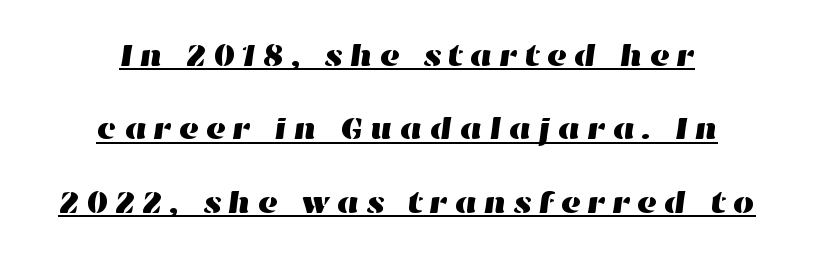
{"width": "wide", "stroke_contrast": "high", "x_height": "medium", "monospaced": "no", "underline": "yes", "align": "center", "line_spacing": "loose", "line_spacing_ratio": 2.37, "letter_spacing": "wide", "letter_spacing_em": 0.21, "glyph_px": 31}
